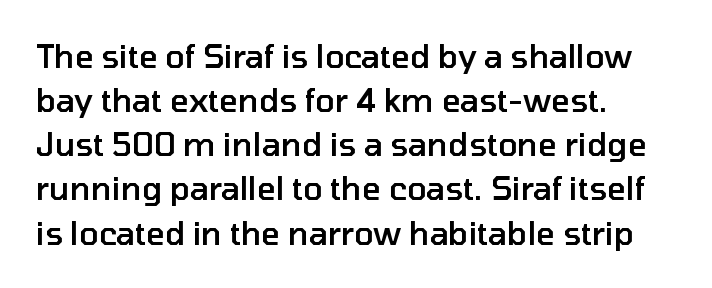
The image shows 32 px semibold sans-serif type, upright; set left-aligned, normal line spacing (1.38x), normal letter spacing, not underlined; low stroke contrast and a medium x-height.
